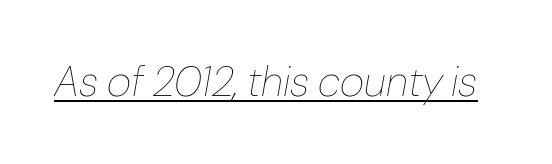
Q: Is the text bold? A: No.
Q: Is the text italic (slanted)? A: Yes, it leans right by about 10 degrees.
Q: Is the text underlined? A: Yes.
Q: Is the spacing between letters normal or unusually wide? A: Normal.
Q: Width (condensed, normal, or wide)? A: Normal.
Q: Stroke contrast? A: Low.
Q: x-height? A: Medium.
Q: Monospaced? A: No.
